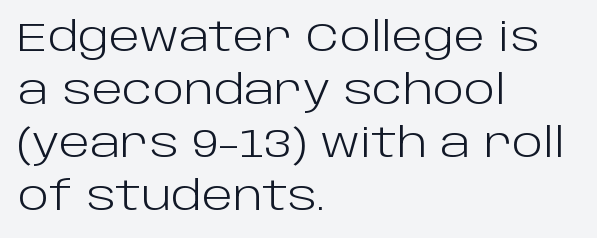
The passage shown is not underscored anywhere. Tall strokes in this sample are plumb rather than angled. Left-aligned paragraph, ragged on the right. The type is set solid horizontally, with unmodified tracking.
